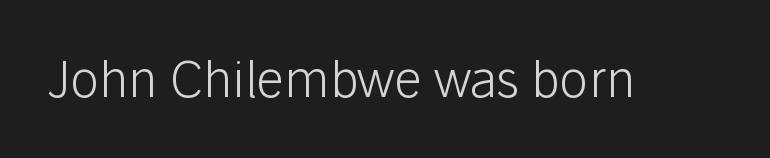
{"serif": "no", "italic": "no", "bold": "no", "weight": "light", "width": "normal", "stroke_contrast": "low", "x_height": "medium", "monospaced": "no", "underline": "no", "letter_spacing": "normal", "letter_spacing_em": 0.0, "glyph_px": 49}
